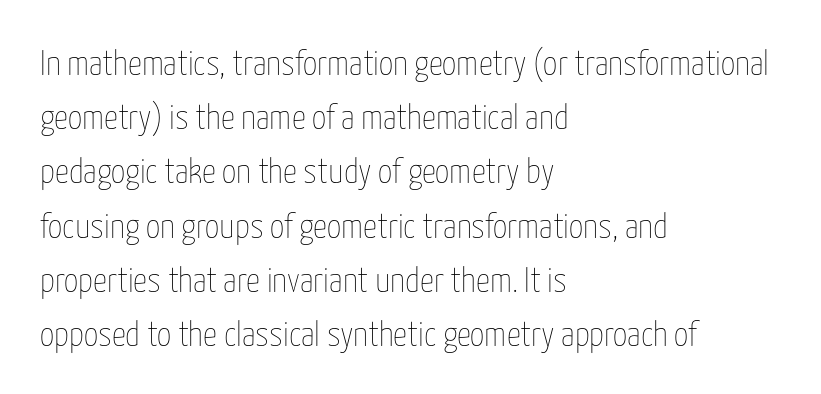
Q: Is the text bold? A: No.
Q: Is the text italic (slanted)? A: No, it is upright.
Q: Is the text underlined? A: No.
Q: How is the paragraph aligned? A: Left-aligned.
Q: Is the spacing between letters normal or unusually wide? A: Normal.
Q: Is the spacing between lines tight, normal or loose? A: Normal.
Q: Width (condensed, normal, or wide)? A: Condensed.
Q: Stroke contrast? A: Low.
Q: x-height? A: Medium.
Q: Monospaced? A: No.
